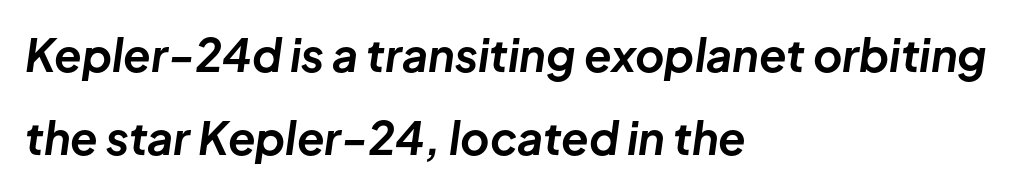
The image shows 45 px bold type, italic (leaning right); set left-aligned, line spacing 1.84x, normal letter spacing, not underlined; low stroke contrast and a medium x-height.
